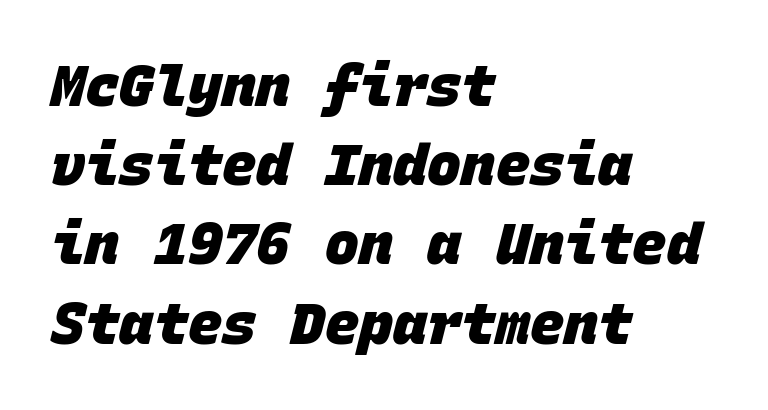
The image shows 57 px heavy sans-serif type, monospaced; set left-aligned, normal line spacing (1.39x), normal letter spacing, not underlined; low stroke contrast and a large x-height.
